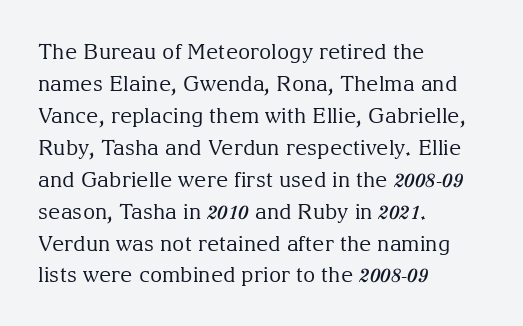
Vertical strokes here are truly vertical. The paragraph has a hard left edge and a soft right edge. The rendering uses a moderate line-height, typical for paragraphs. The cut favours lightness, reaching ordinary text weight at its darkest.
